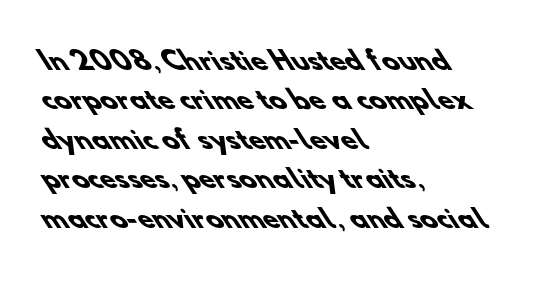
Q: Is the text bold? A: Yes.
Q: Is the text underlined? A: No.
Q: How is the paragraph aligned? A: Left-aligned.
Q: Is the spacing between letters normal or unusually wide? A: Normal.
Q: Is the spacing between lines tight, normal or loose? A: Normal.
